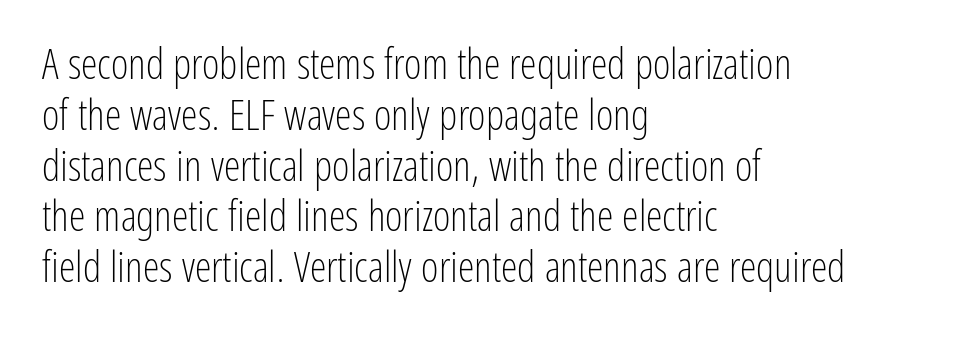
{"serif": "no", "italic": "no", "bold": "no", "weight": "light", "width": "condensed", "stroke_contrast": "low", "x_height": "medium", "monospaced": "no", "underline": "no", "align": "left", "line_spacing_ratio": 1.21, "letter_spacing": "normal", "letter_spacing_em": 0.0, "glyph_px": 42}
